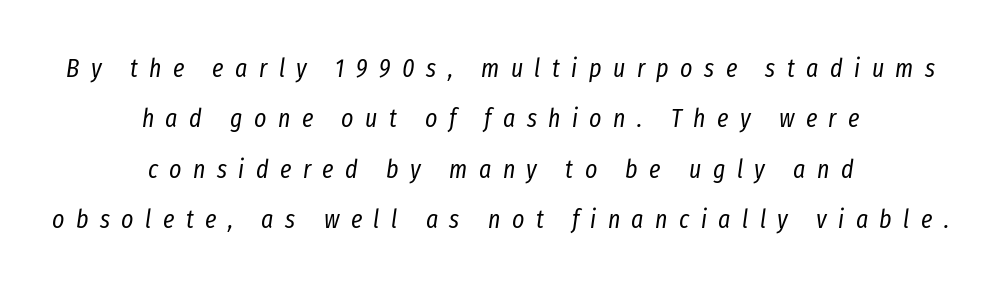
Q: Is the text bold? A: No.
Q: Is the text italic (slanted)? A: Yes, it leans right by about 8 degrees.
Q: Is the text underlined? A: No.
Q: How is the paragraph aligned? A: Centered.
Q: Is the spacing between letters normal or unusually wide? A: Unusually wide.
Q: Is the spacing between lines tight, normal or loose? A: Loose.
